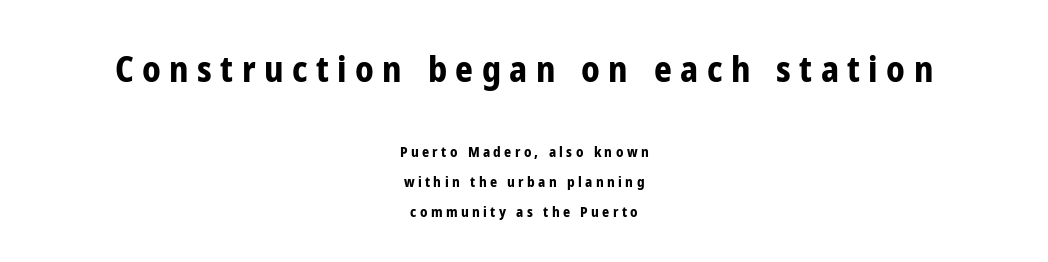
Q: Is the text bold? A: Yes.
Q: Is the text italic (slanted)? A: No, it is upright.
Q: Is the typeface a serif or a sans-serif typeface? A: Sans-serif.
Q: Is the text underlined? A: No.
Q: How is the paragraph aligned? A: Centered.
Q: Is the spacing between letters normal or unusually wide? A: Unusually wide.
Q: Is the spacing between lines tight, normal or loose? A: Loose.
Q: Which block of text is set in a larger size, the first (top) or the second (bottom)? A: The first (top) one.
Q: Width (condensed, normal, or wide)? A: Condensed.
Q: Stroke contrast? A: Low.
Q: x-height? A: Medium.
Q: Monospaced? A: No.
